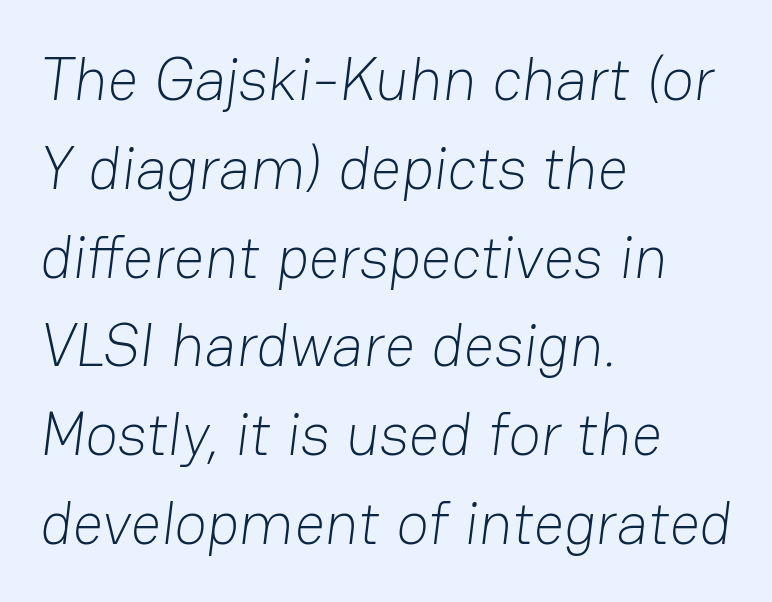
Q: Is the text bold? A: No.
Q: Is the typeface a serif or a sans-serif typeface? A: Sans-serif.
Q: Is the text underlined? A: No.
Q: How is the paragraph aligned? A: Left-aligned.
Q: Is the spacing between letters normal or unusually wide? A: Normal.
Q: Is the spacing between lines tight, normal or loose? A: Normal.
Q: Width (condensed, normal, or wide)? A: Normal.
Q: Stroke contrast? A: Low.
Q: x-height? A: Medium.
Q: Monospaced? A: No.
